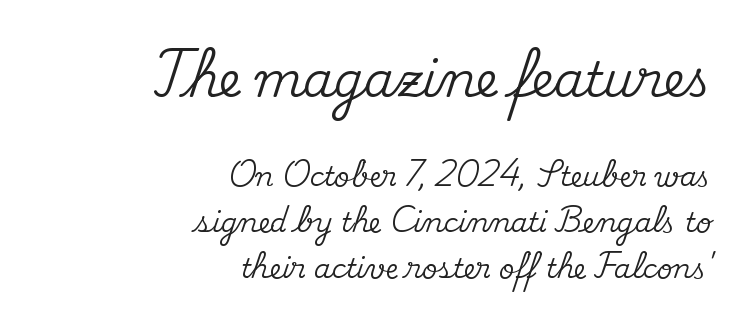
The gaps between neighbouring characters are ordinary and unremarkable. Scale decreases going downward across the two blocks. These lines are composed in type with serifs. Casual observation: everything's shoved over to the right. A typesetter would call this proportional, since set widths differ per character.
